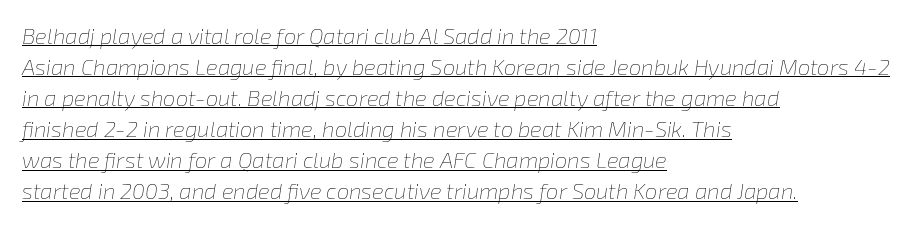
The image shows 22 px text type, italic (leaning right); set left-aligned, normal line spacing (1.41x), normal letter spacing, underlined.
